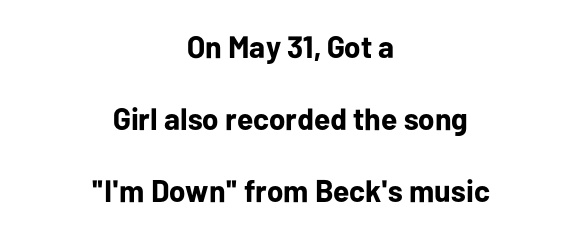
{"serif": "no", "italic": "no", "bold": "yes", "weight": "bold", "width": "normal", "stroke_contrast": "low", "x_height": "medium", "monospaced": "no", "underline": "no", "align": "center", "line_spacing": "loose", "line_spacing_ratio": 2.33, "letter_spacing": "normal", "letter_spacing_em": 0.0, "glyph_px": 31}
